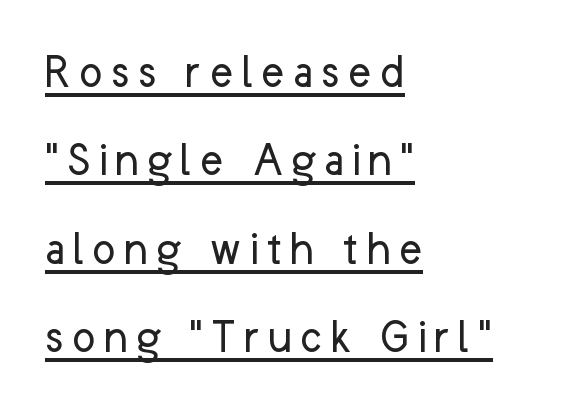
{"serif": "no", "italic": "no", "bold": "no", "weight": "regular", "width": "normal", "stroke_contrast": "low", "x_height": "medium", "monospaced": "no", "underline": "yes", "align": "left", "line_spacing_ratio": 1.77, "glyph_px": 50}
